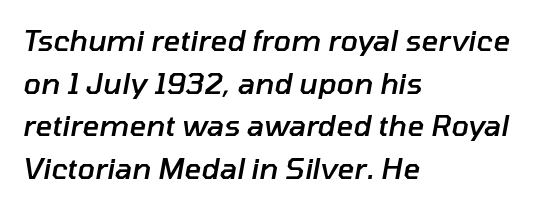
The image shows 29 px semibold type, italic (leaning right); set left-aligned, normal line spacing (1.47x), normal letter spacing, not underlined; low stroke contrast and a medium x-height.
